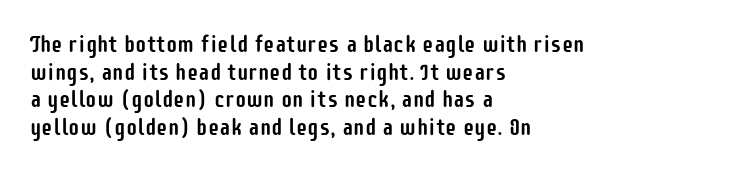
The image shows 23 px text type, upright; set left-aligned, line spacing 1.2x, normal letter spacing, not underlined.
